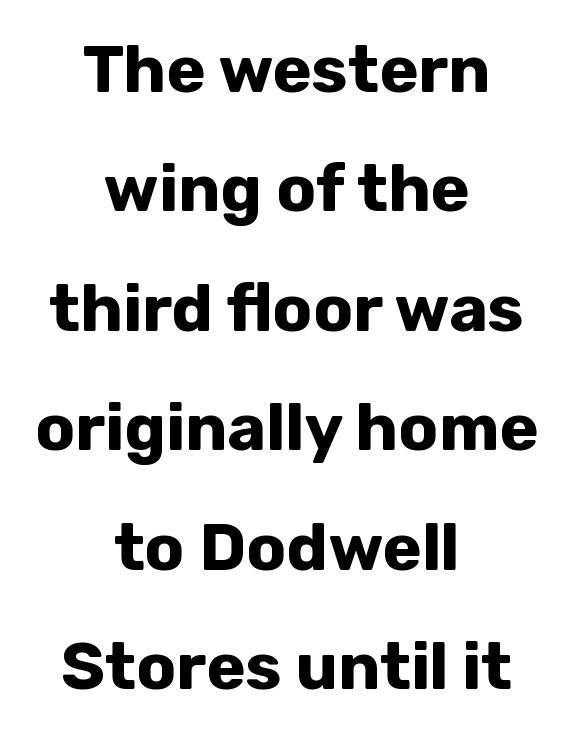
The passage shown is typed in a proportional face where columns would drift. Unlike italic type, these characters show no tilt at all. Inter-character spacing is left at the font's built-in metrics. The rag falls on both sides of this text block equally.
